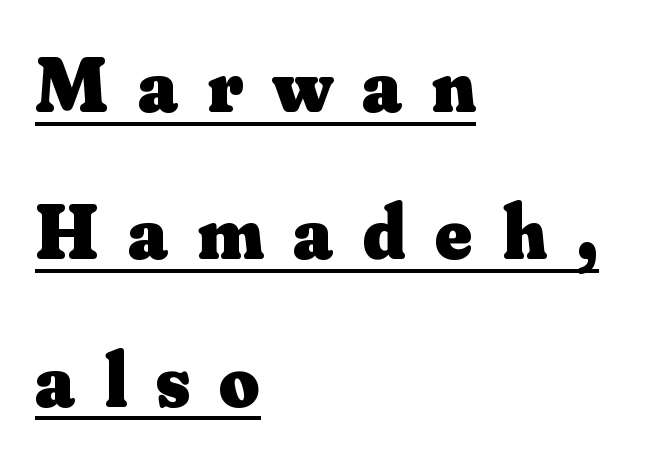
Q: Is the text bold? A: Yes.
Q: Is the text italic (slanted)? A: No, it is upright.
Q: Is the typeface a serif or a sans-serif typeface? A: Serif.
Q: Is the text underlined? A: Yes.
Q: How is the paragraph aligned? A: Left-aligned.
Q: Is the spacing between letters normal or unusually wide? A: Unusually wide.
Q: Width (condensed, normal, or wide)? A: Normal.
Q: Stroke contrast? A: Medium.
Q: x-height? A: Small.
Q: Monospaced? A: No.
